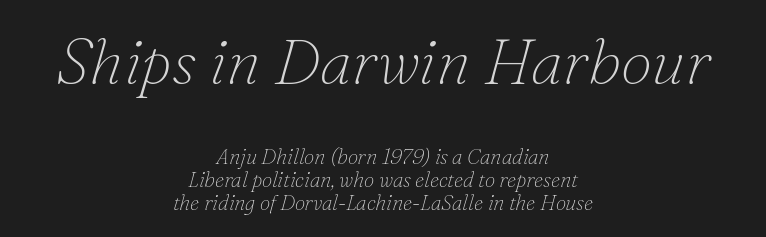
Q: Is the text bold? A: No.
Q: Is the text italic (slanted)? A: Yes, it leans right by about 16 degrees.
Q: Is the typeface a serif or a sans-serif typeface? A: Serif.
Q: Is the text underlined? A: No.
Q: How is the paragraph aligned? A: Centered.
Q: Is the spacing between letters normal or unusually wide? A: Normal.
Q: Is the spacing between lines tight, normal or loose? A: Tight.
Q: Which block of text is set in a larger size, the first (top) or the second (bottom)? A: The first (top) one.
Q: Width (condensed, normal, or wide)? A: Normal.
Q: Stroke contrast? A: Low.
Q: x-height? A: Small.
Q: Monospaced? A: No.
